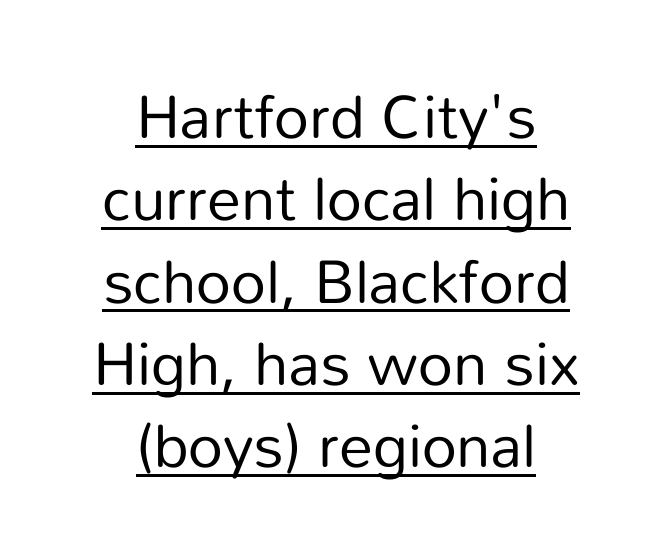
In designer terms, the underline attribute is active on this setting. This sample has the flowing, uneven cadence of proportional lettering. These glyphs show unthickened strokes, regular width or finer. The passage is arranged like a title page — every line centered. No italicization has been applied; the sample stays upright. There is no visible air inserted between adjacent glyphs.
